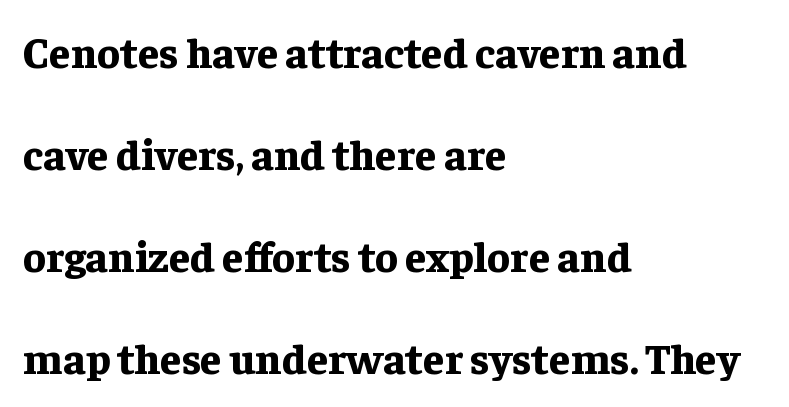
{"serif": "yes", "italic": "no", "bold": "yes", "weight": "bold", "width": "normal", "stroke_contrast": "low", "x_height": "medium", "monospaced": "no", "underline": "no", "align": "left", "line_spacing": "loose", "line_spacing_ratio": 2.37, "letter_spacing": "normal", "letter_spacing_em": 0.0, "glyph_px": 43}
